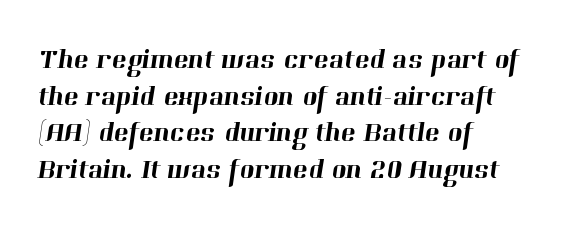
Q: Is the typeface a serif or a sans-serif typeface? A: Serif.
Q: Is the text underlined? A: No.
Q: How is the paragraph aligned? A: Left-aligned.
Q: Is the spacing between letters normal or unusually wide? A: Normal.
Q: Is the spacing between lines tight, normal or loose? A: Normal.
Q: Width (condensed, normal, or wide)? A: Normal.
Q: Stroke contrast? A: High.
Q: x-height? A: Medium.
Q: Monospaced? A: No.
